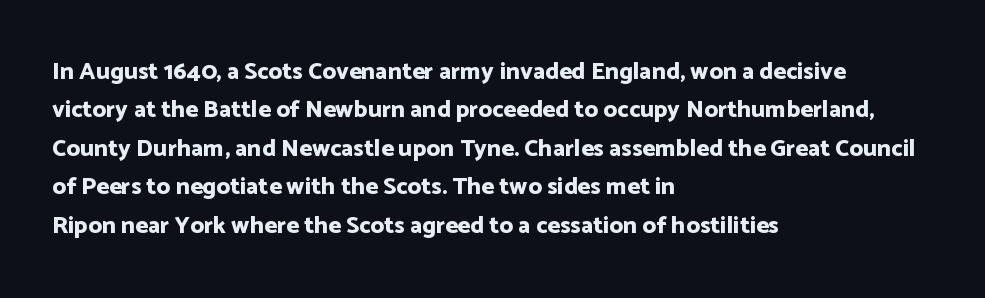
Check the space under the baseline: it is left empty. A classic flush-left, rag-right setting is used for this passage. These lines sit exactly where default settings would place them. Students, note that the glyphs here touch the page at normal intervals. The type sits square on the baseline with zero lean.
